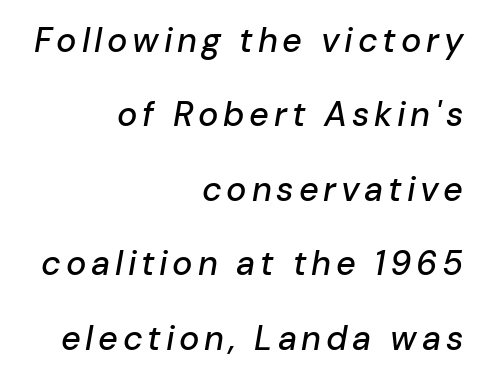
Q: Is the text italic (slanted)? A: Yes, it leans right by about 10 degrees.
Q: Is the text underlined? A: No.
Q: How is the paragraph aligned? A: Right-aligned.
Q: Is the spacing between lines tight, normal or loose? A: Loose.
Q: Width (condensed, normal, or wide)? A: Normal.
Q: Stroke contrast? A: Low.
Q: x-height? A: Medium.
Q: Monospaced? A: No.
